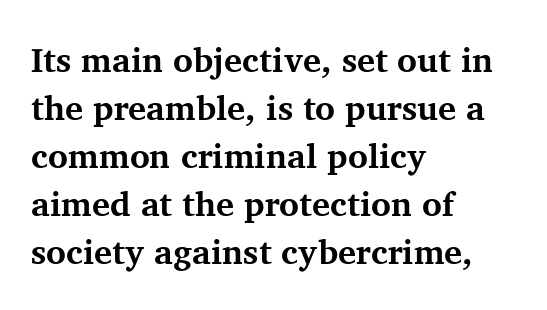
{"serif": "yes", "italic": "no", "bold": "yes", "weight": "bold", "width": "normal", "stroke_contrast": "medium", "x_height": "medium", "monospaced": "no", "underline": "no", "align": "left", "line_spacing": "normal", "line_spacing_ratio": 1.41, "letter_spacing": "normal", "letter_spacing_em": 0.0, "glyph_px": 34}
